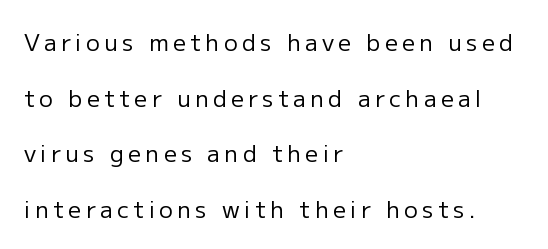
Q: Is the text bold? A: No.
Q: Is the text italic (slanted)? A: No, it is upright.
Q: Is the text underlined? A: No.
Q: How is the paragraph aligned? A: Left-aligned.
Q: Is the spacing between lines tight, normal or loose? A: Loose.
